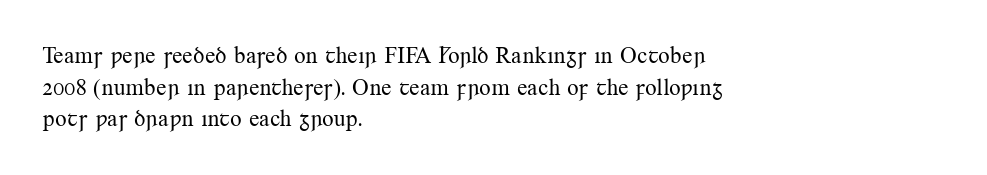
{"italic": "no", "bold": "no", "underline": "no", "align": "left", "line_spacing": "normal", "line_spacing_ratio": 1.37, "letter_spacing": "normal", "letter_spacing_em": 0.0, "glyph_px": 23}
